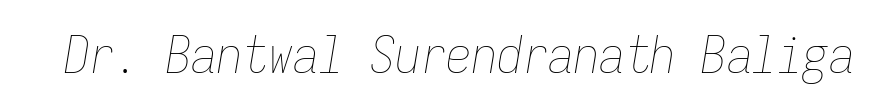
Q: Is the text bold? A: No.
Q: Is the text italic (slanted)? A: Yes, it leans right by about 9 degrees.
Q: Is the text underlined? A: No.
Q: Is the spacing between letters normal or unusually wide? A: Normal.
Q: Width (condensed, normal, or wide)? A: Condensed.
Q: Stroke contrast? A: Low.
Q: x-height? A: Medium.
Q: Monospaced? A: Yes.
